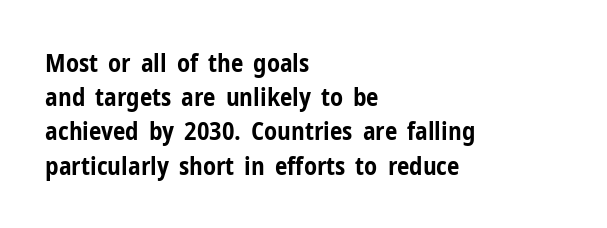
The lines in this sample share a left origin and differ only in where they stop. Summary of vertical rhythm: regular, with standard interline spacing. Italic: no, the glyphs are upright roman. The letterforms sit shoulder to shoulder at normal distance. Set as a true bold cut, around the 700 mark. The baseline area is clear.
